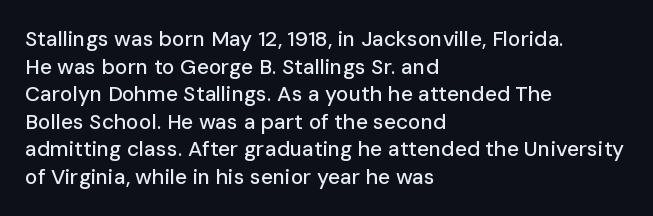
Line starts are locked; line ends wander. Leading matches the norm, producing a regular column. Characters remain perfectly vertical along every line. The area under the type is left untouched. Caption: standard tracking, unaltered.
